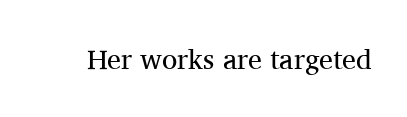
{"serif": "yes", "italic": "no", "bold": "no", "weight": "regular", "width": "normal", "stroke_contrast": "medium", "x_height": "medium", "monospaced": "no", "underline": "no", "letter_spacing": "normal", "letter_spacing_em": 0.0, "glyph_px": 28}
